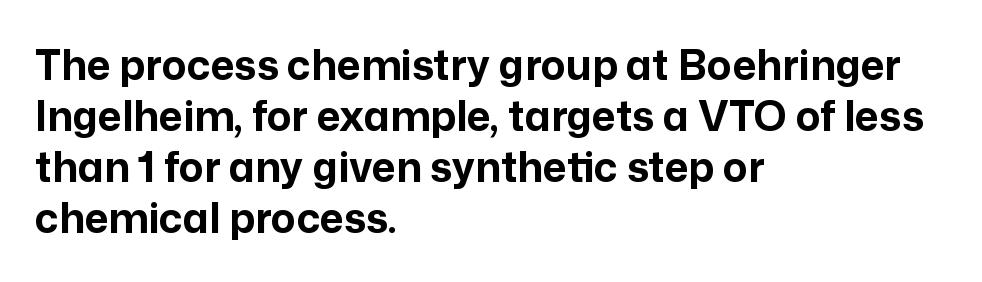
Is this a sans? Yes — the strokes have no serifs. Each word holds together tightly as a unit, with standard inter-letter gaps. Line beginnings align vertically; line endings do not. The rendering uses natural spacing where letterforms have individual widths.
